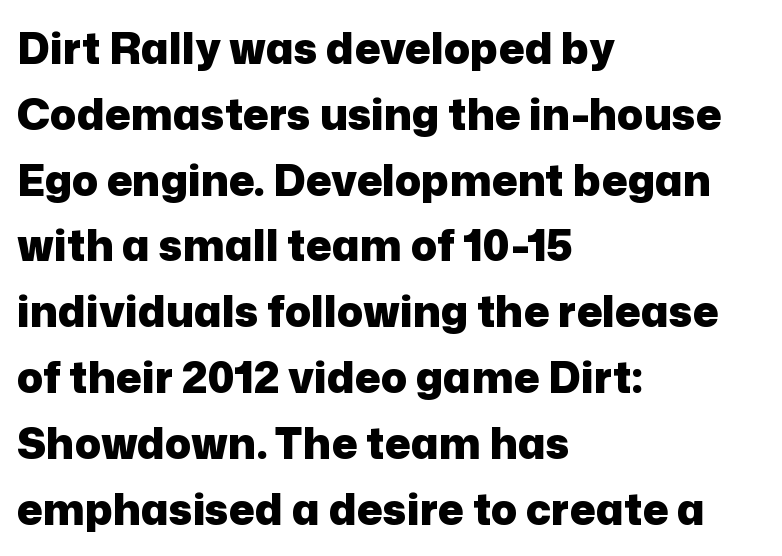
The image shows 43 px heavy sans-serif type, upright; set left-aligned, normal line spacing (1.53x), normal letter spacing, not underlined; low stroke contrast and a medium x-height.
